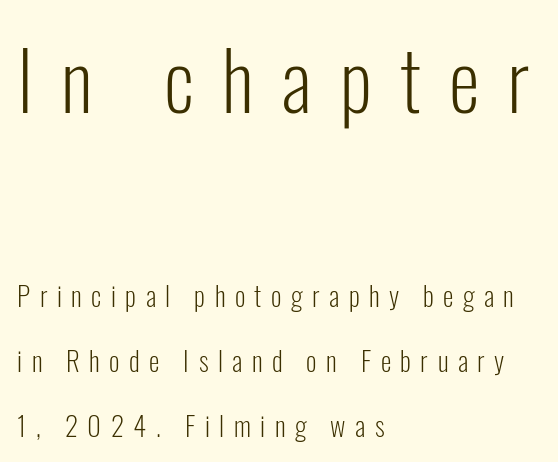
The image shows 80 px light, condensed sans-serif type, upright; set left-aligned, loose line spacing (2.41x), unusually wide letter spacing (+0.35 em), not underlined; the first (top) block is 2.96x larger; low stroke contrast and a medium x-height.
